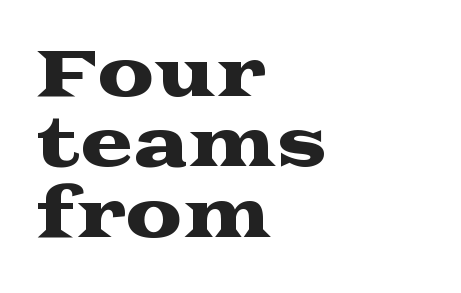
{"serif": "yes", "italic": "no", "width": "wide", "stroke_contrast": "medium", "x_height": "medium", "monospaced": "no", "underline": "no", "align": "left", "line_spacing": "tight", "line_spacing_ratio": 1.1, "letter_spacing": "normal", "letter_spacing_em": 0.0, "glyph_px": 64}
